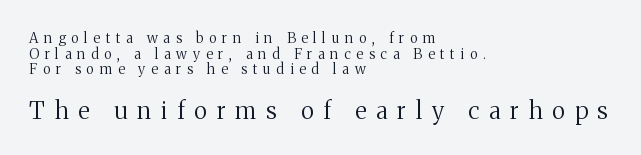
{"italic": "no", "bold": "no", "underline": "no", "align": "left", "line_spacing": "tight", "line_spacing_ratio": 1.11, "letter_spacing": "wide", "letter_spacing_em": 0.41, "larger_block": "second", "size_ratio": 1.71, "glyph_px": 24}
